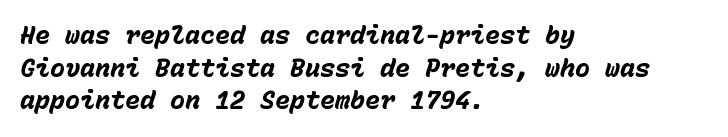
Only glyphs here, with clear space below each row. Set as a true bold cut, around the 700 mark. Students, observe: this is what conventionally led text looks like. Each line starts at the same left margin while the right side varies. Does extra space separate the letters? No, they use regular spacing. Every character sits at an angle, as italics do.
